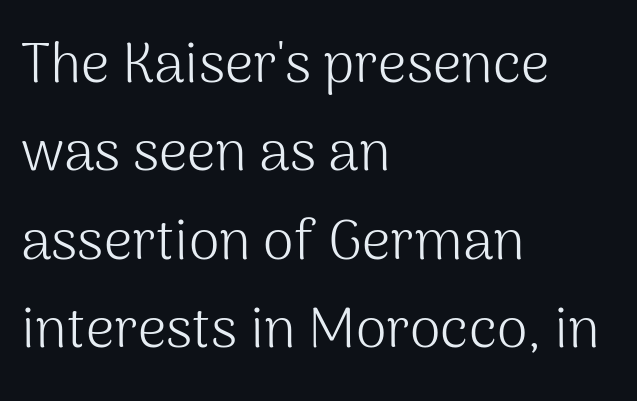
Reading down the column, the eye jumps a familiar distance to each next line. Type style note: lacks serifs. The lettering holds an erect, upright posture throughout. This rendering features lettering with no underline.
